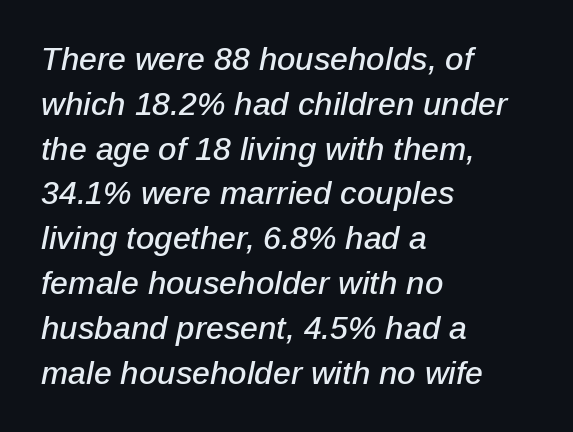
Q: Is the text italic (slanted)? A: Yes, it leans right by about 12 degrees.
Q: Is the text underlined? A: No.
Q: How is the paragraph aligned? A: Left-aligned.
Q: Is the spacing between letters normal or unusually wide? A: Normal.
Q: Is the spacing between lines tight, normal or loose? A: Normal.
Q: Width (condensed, normal, or wide)? A: Normal.
Q: Stroke contrast? A: Low.
Q: x-height? A: Medium.
Q: Monospaced? A: No.
